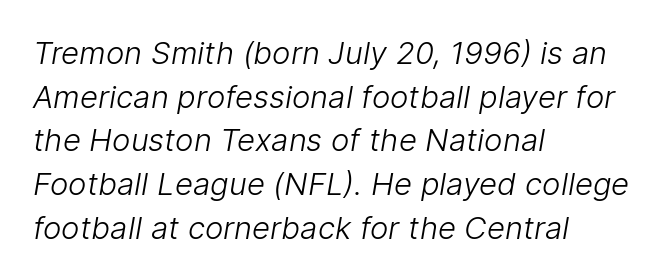
{"serif": "no", "bold": "no", "weight": "light", "width": "normal", "stroke_contrast": "low", "x_height": "medium", "monospaced": "no", "underline": "no", "align": "left", "line_spacing": "normal", "line_spacing_ratio": 1.41, "letter_spacing": "normal", "letter_spacing_em": 0.0, "glyph_px": 31}
